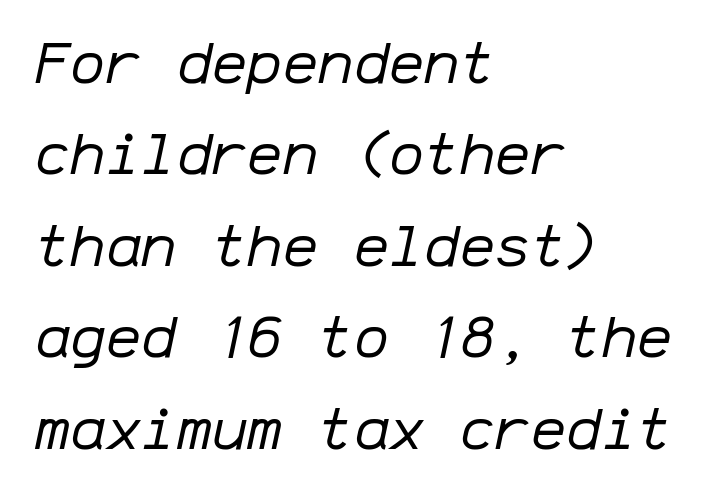
Q: Is the text bold? A: No.
Q: Is the text italic (slanted)? A: Yes, it leans right by about 12 degrees.
Q: Is the text underlined? A: No.
Q: How is the paragraph aligned? A: Left-aligned.
Q: Is the spacing between letters normal or unusually wide? A: Normal.
Q: Is the spacing between lines tight, normal or loose? A: Normal.
Q: Width (condensed, normal, or wide)? A: Normal.
Q: Stroke contrast? A: Low.
Q: x-height? A: Medium.
Q: Monospaced? A: Yes.
